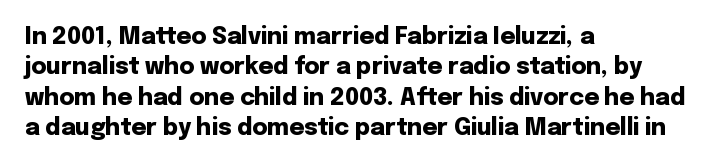
{"italic": "no", "bold": "yes", "underline": "no", "align": "left", "line_spacing": "normal", "line_spacing_ratio": 1.32, "letter_spacing": "normal", "letter_spacing_em": 0.0, "glyph_px": 23}
